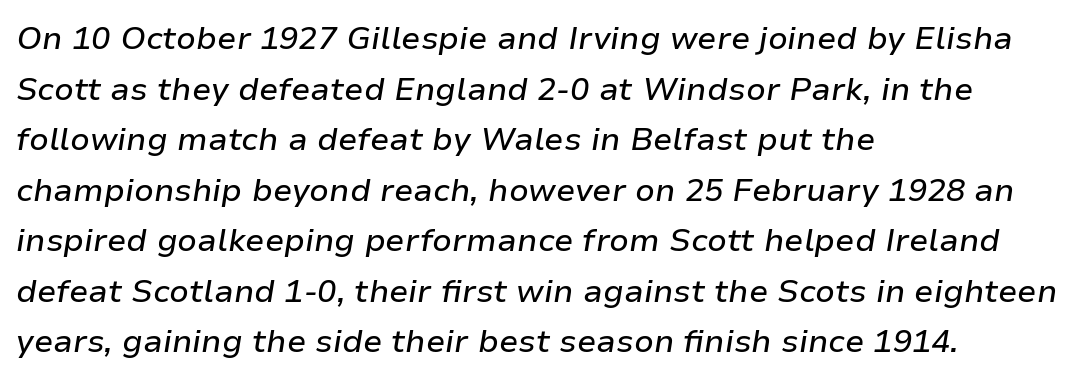
The image shows 32 px text type, italic (leaning right); set left-aligned, normal line spacing (1.58x), normal letter spacing, not underlined; low stroke contrast and a medium x-height.
